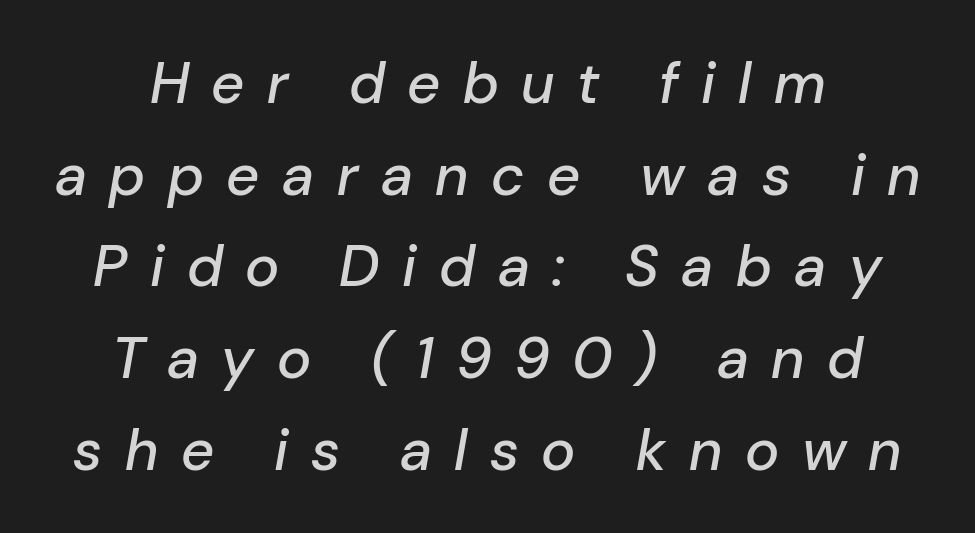
Q: Is the text italic (slanted)? A: Yes, it leans right by about 10 degrees.
Q: Is the text underlined? A: No.
Q: How is the paragraph aligned? A: Centered.
Q: Is the spacing between letters normal or unusually wide? A: Unusually wide.
Q: Is the spacing between lines tight, normal or loose? A: Normal.
Q: Width (condensed, normal, or wide)? A: Normal.
Q: Stroke contrast? A: Low.
Q: x-height? A: Medium.
Q: Monospaced? A: No.
